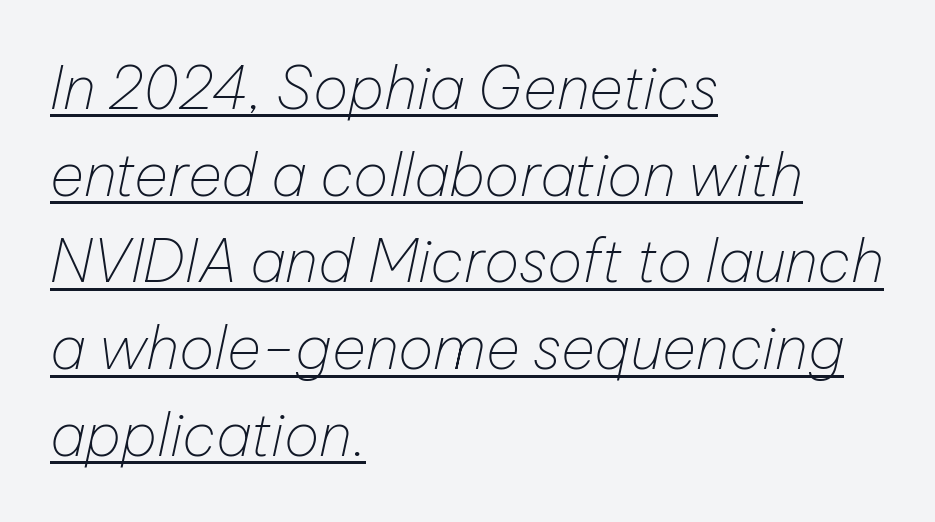
The image shows 59 px thin type, italic (leaning right); set left-aligned, normal line spacing (1.47x), normal letter spacing, underlined; low stroke contrast and a medium x-height.
